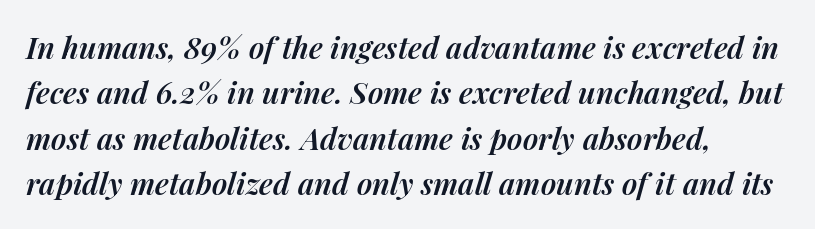
The image shows 30 px semibold type, italic (leaning right); set left-aligned, normal line spacing (1.51x), normal letter spacing, not underlined; medium stroke contrast and a medium x-height.
